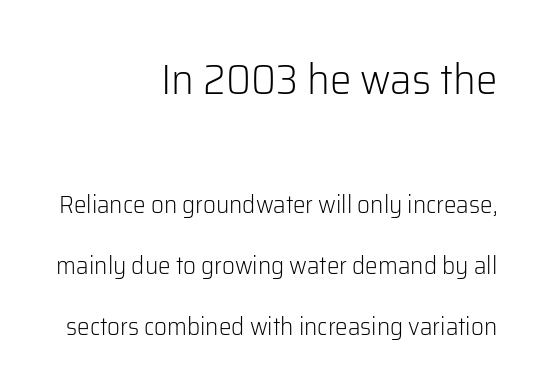
Q: Is the text bold? A: No.
Q: Is the text italic (slanted)? A: No, it is upright.
Q: Is the typeface a serif or a sans-serif typeface? A: Sans-serif.
Q: Is the text underlined? A: No.
Q: How is the paragraph aligned? A: Right-aligned.
Q: Is the spacing between letters normal or unusually wide? A: Normal.
Q: Is the spacing between lines tight, normal or loose? A: Loose.
Q: Which block of text is set in a larger size, the first (top) or the second (bottom)? A: The first (top) one.
Q: Width (condensed, normal, or wide)? A: Normal.
Q: Stroke contrast? A: Low.
Q: x-height? A: Medium.
Q: Monospaced? A: No.
